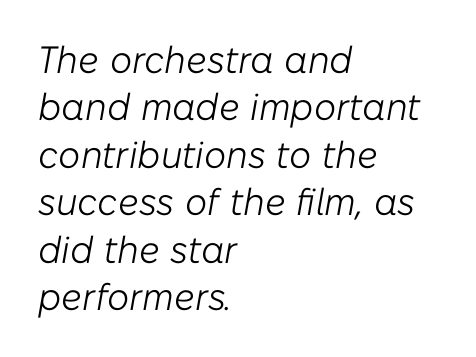
Think of a printed novel: that variable character pitch is what you see here. Quick note: interline space is typical. The letterforms sit shoulder to shoulder at normal distance. Italic: yes, the glyphs are oblique. A light-to-regular cut is what we see here.
